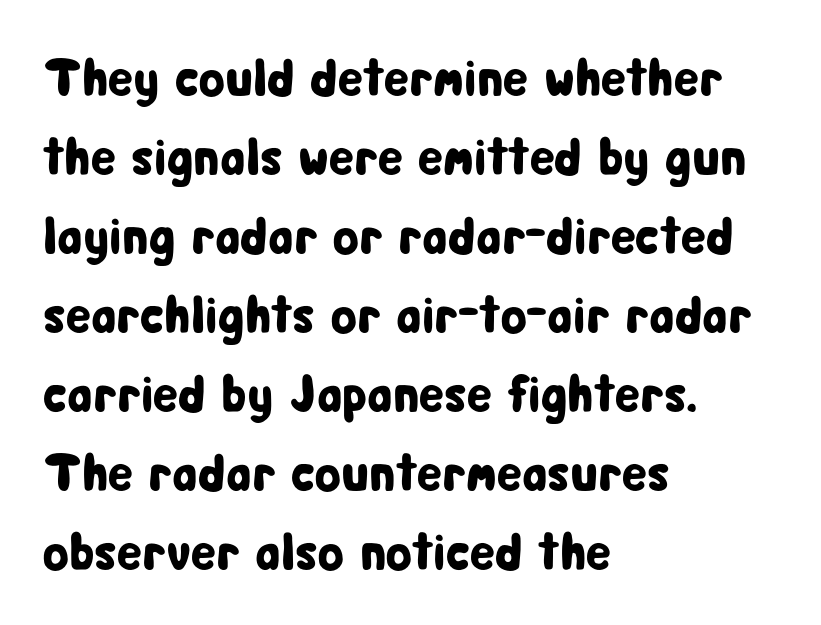
Q: Is the text italic (slanted)? A: No, it is upright.
Q: Is the typeface a serif or a sans-serif typeface? A: Sans-serif.
Q: Is the text underlined? A: No.
Q: How is the paragraph aligned? A: Left-aligned.
Q: Is the spacing between letters normal or unusually wide? A: Normal.
Q: Is the spacing between lines tight, normal or loose? A: Normal.
Q: Width (condensed, normal, or wide)? A: Condensed.
Q: Stroke contrast? A: Low.
Q: x-height? A: Medium.
Q: Monospaced? A: No.
